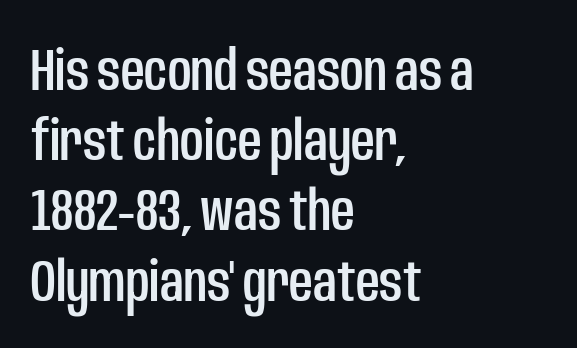
Clear beneath every line of the passage. These lines are rendered in a variable-pitch font. Each letter's strokes conclude bluntly, with no projecting serifs. The gaps between neighbouring characters are ordinary and unremarkable. No italicization has been applied; the sample stays upright.
